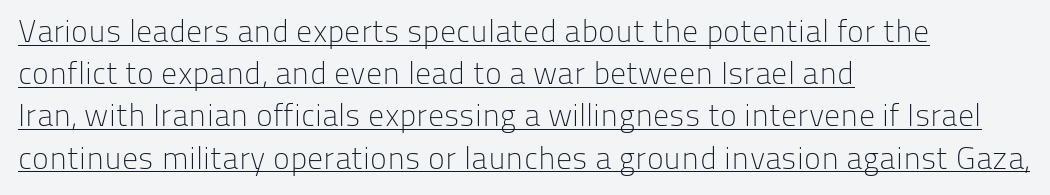
{"serif": "no", "italic": "no", "bold": "no", "weight": "light", "width": "normal", "stroke_contrast": "low", "x_height": "medium", "monospaced": "no", "underline": "yes", "align": "left", "line_spacing": "normal", "line_spacing_ratio": 1.32, "letter_spacing": "normal", "letter_spacing_em": 0.0, "glyph_px": 32}
